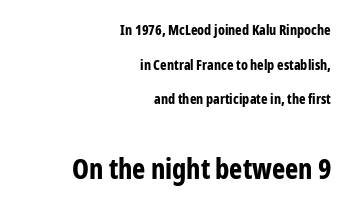
Q: Is the text bold? A: Yes.
Q: Is the text italic (slanted)? A: No, it is upright.
Q: Is the typeface a serif or a sans-serif typeface? A: Sans-serif.
Q: Is the text underlined? A: No.
Q: How is the paragraph aligned? A: Right-aligned.
Q: Is the spacing between letters normal or unusually wide? A: Normal.
Q: Is the spacing between lines tight, normal or loose? A: Loose.
Q: Which block of text is set in a larger size, the first (top) or the second (bottom)? A: The second (bottom) one.
Q: Width (condensed, normal, or wide)? A: Condensed.
Q: Stroke contrast? A: Low.
Q: x-height? A: Medium.
Q: Monospaced? A: No.
